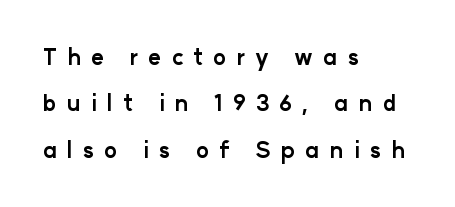
The image shows 22 px bold type, upright; set left-aligned, loose line spacing (2.11x), unusually wide letter spacing (+0.46 em), not underlined.
